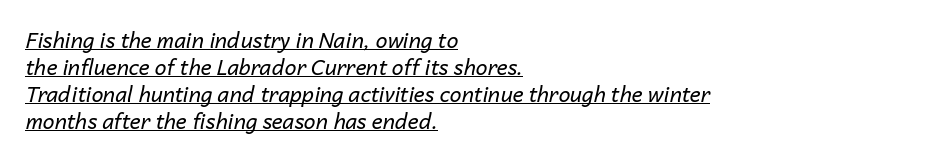
Q: Is the text bold? A: No.
Q: Is the text italic (slanted)? A: Yes, it leans right by about 14 degrees.
Q: Is the text underlined? A: Yes.
Q: How is the paragraph aligned? A: Left-aligned.
Q: Is the spacing between letters normal or unusually wide? A: Normal.
Q: Is the spacing between lines tight, normal or loose? A: Normal.
